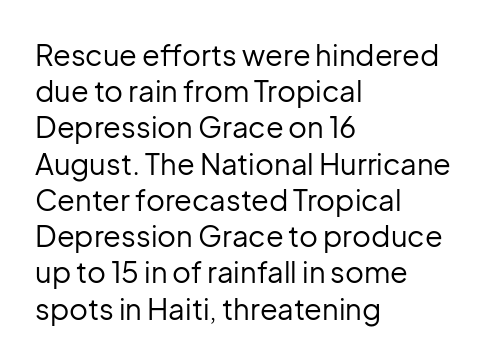
{"serif": "no", "italic": "no", "bold": "no", "weight": "regular", "width": "normal", "stroke_contrast": "low", "x_height": "medium", "monospaced": "no", "underline": "no", "align": "left", "line_spacing": "normal", "line_spacing_ratio": 1.25, "letter_spacing": "normal", "letter_spacing_em": 0.0, "glyph_px": 29}
